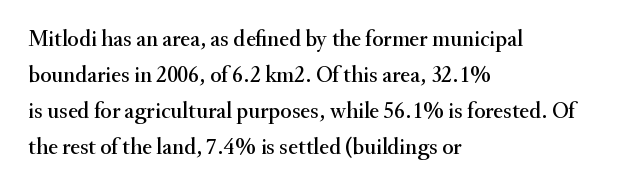
Q: Is the text italic (slanted)? A: No, it is upright.
Q: Is the text underlined? A: No.
Q: How is the paragraph aligned? A: Left-aligned.
Q: Is the spacing between letters normal or unusually wide? A: Normal.
Q: Is the spacing between lines tight, normal or loose? A: Normal.
